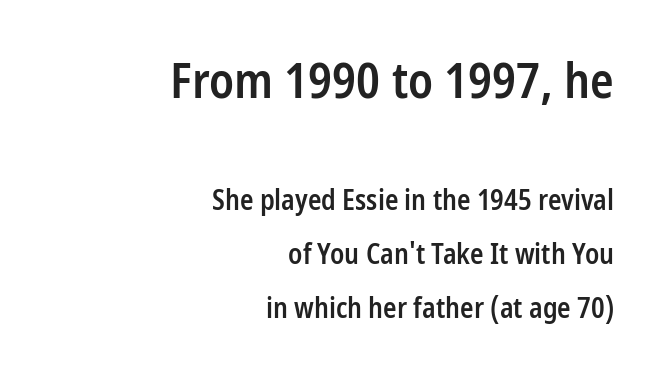
This is moderately heavy type, rendered in semibold. Default kerning and tracking; the words read as compact shapes. Check under the words: just untouched page. The ragged edge is on the left, which tells us the setting is flush right. The typeface chosen for these lines omits serifs.
